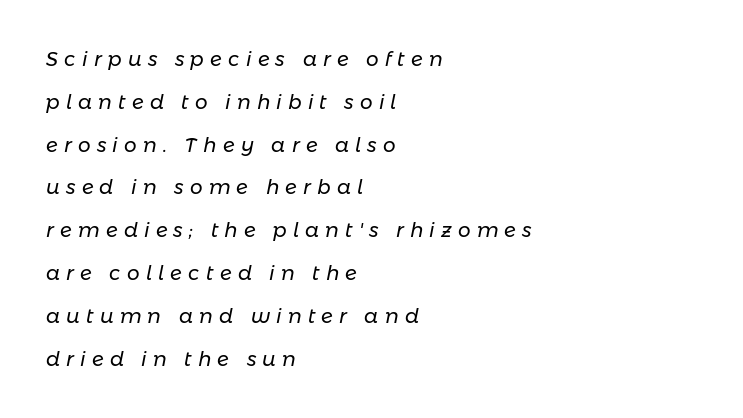
{"italic": "yes", "lean": "right", "slant_degrees": 11, "bold": "no", "underline": "no", "align": "left", "line_spacing": "loose", "line_spacing_ratio": 2.14, "letter_spacing": "wide", "letter_spacing_em": 0.31, "glyph_px": 20}
